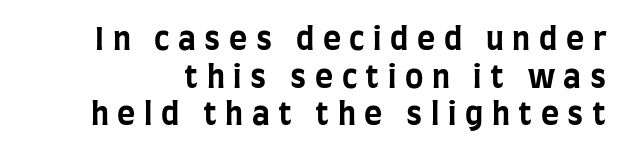
Q: Is the text bold? A: Yes.
Q: Is the text italic (slanted)? A: No, it is upright.
Q: Is the typeface a serif or a sans-serif typeface? A: Sans-serif.
Q: Is the text underlined? A: No.
Q: Is the spacing between letters normal or unusually wide? A: Unusually wide.
Q: Width (condensed, normal, or wide)? A: Condensed.
Q: Stroke contrast? A: Low.
Q: x-height? A: Large.
Q: Monospaced? A: No.
